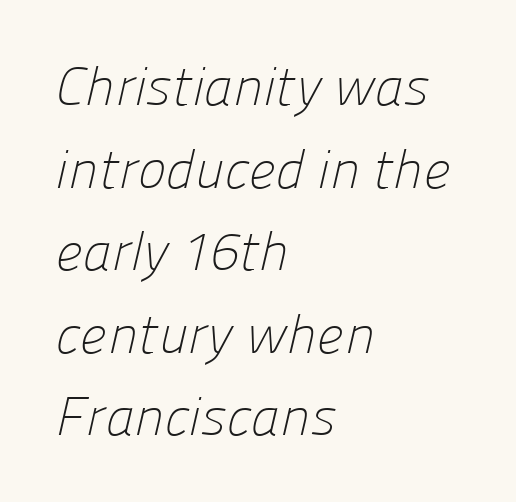
{"serif": "no", "bold": "no", "weight": "light", "width": "normal", "stroke_contrast": "low", "x_height": "medium", "monospaced": "no", "underline": "no", "align": "left", "line_spacing": "normal", "line_spacing_ratio": 1.53, "letter_spacing": "normal", "letter_spacing_em": 0.0, "glyph_px": 54}
